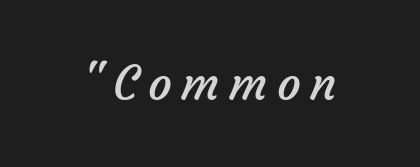
Spacing verdict: proportional, widths tailored to each character. A bare baseline throughout the passage. To sum up the face: it is a sans, with no serifs. Does extra space separate the letters? Yes, quite a lot of it. Weight: regular or lighter.
